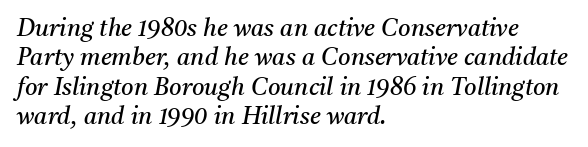
Characters are canted at an angle relative to the baseline's perpendicular. This rendering leaves character spacing at its baseline value. The space beneath each line is pristine and unruled. Teacher's note: observe the even left margin — that is flush-left alignment. The strokes carry an ordinary text weight at most.
